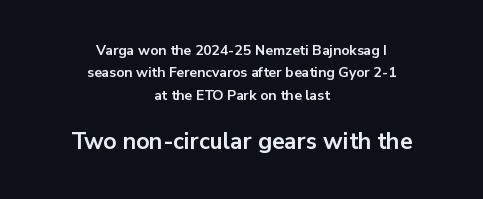
Q: Is the text bold? A: Yes.
Q: Is the text italic (slanted)? A: No, it is upright.
Q: Is the text underlined? A: No.
Q: How is the paragraph aligned? A: Centered.
Q: Is the spacing between letters normal or unusually wide? A: Normal.
Q: Is the spacing between lines tight, normal or loose? A: Normal.
Q: Which block of text is set in a larger size, the first (top) or the second (bottom)? A: The second (bottom) one.
